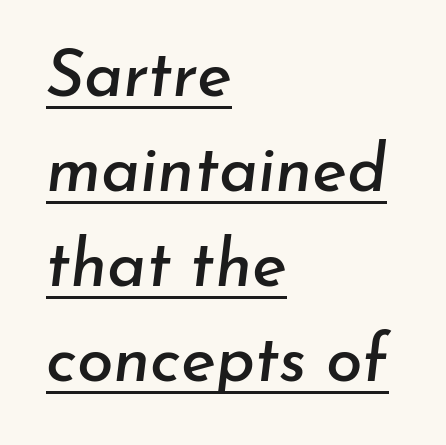
{"italic": "yes", "lean": "right", "slant_degrees": 7, "width": "normal", "stroke_contrast": "low", "x_height": "small", "monospaced": "no", "underline": "yes", "align": "left", "line_spacing": "normal", "line_spacing_ratio": 1.44, "letter_spacing": "normal", "letter_spacing_em": 0.0, "glyph_px": 66}
